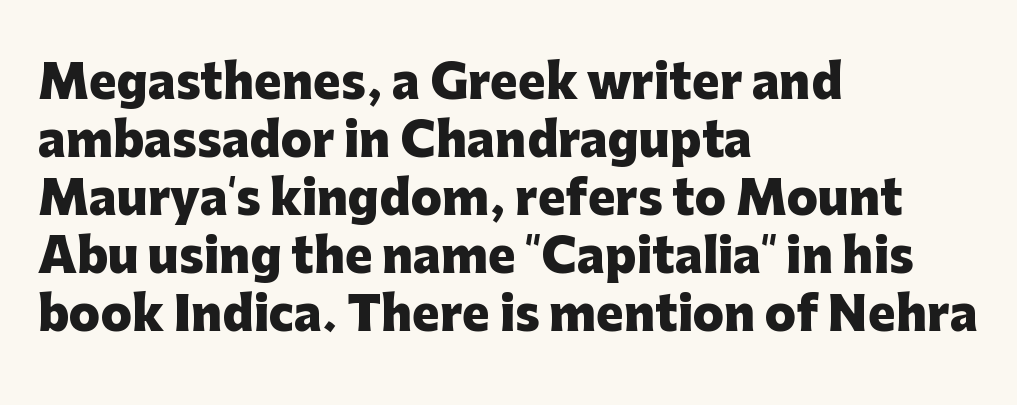
Q: Is the text bold? A: Yes.
Q: Is the text italic (slanted)? A: No, it is upright.
Q: Is the typeface a serif or a sans-serif typeface? A: Sans-serif.
Q: Is the text underlined? A: No.
Q: How is the paragraph aligned? A: Left-aligned.
Q: Is the spacing between letters normal or unusually wide? A: Normal.
Q: Is the spacing between lines tight, normal or loose? A: Normal.
Q: Width (condensed, normal, or wide)? A: Normal.
Q: Stroke contrast? A: Low.
Q: x-height? A: Medium.
Q: Monospaced? A: No.
